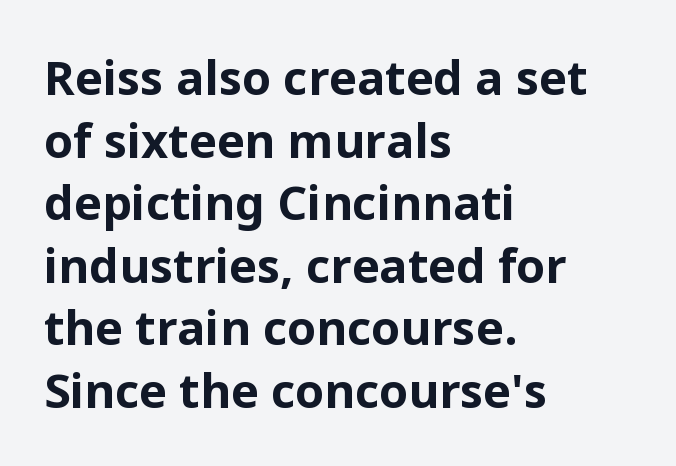
Looks like regular typesetting: each glyph gets only the width it needs. Do the letters lean? They stand straight. The type is set solid horizontally, with unmodified tracking. Chunky letters — that's bold for sure.
